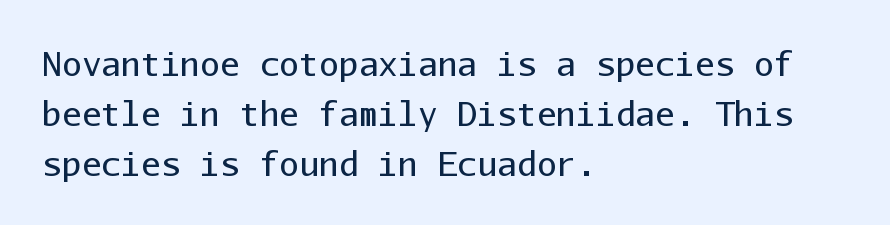
The image shows 33 px regular-weight sans-serif type, upright, monospaced; set left-aligned, normal line spacing (1.51x), normal letter spacing, not underlined; low stroke contrast and a medium x-height.
